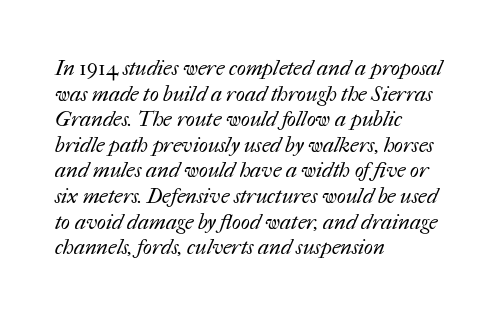
{"bold": "no", "underline": "no", "align": "left", "line_spacing_ratio": 1.22, "letter_spacing": "normal", "letter_spacing_em": 0.0, "glyph_px": 21}
